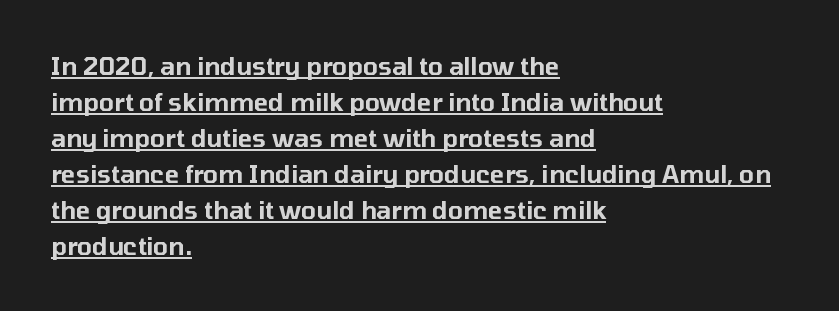
Which margin do the lines hug? The left one — the right edge is uneven. The lettering is marked with a stroke running underneath it. Leading matches the norm, producing a regular column. Caption: standard tracking, unaltered. This is the regular roman posture of the typeface.
